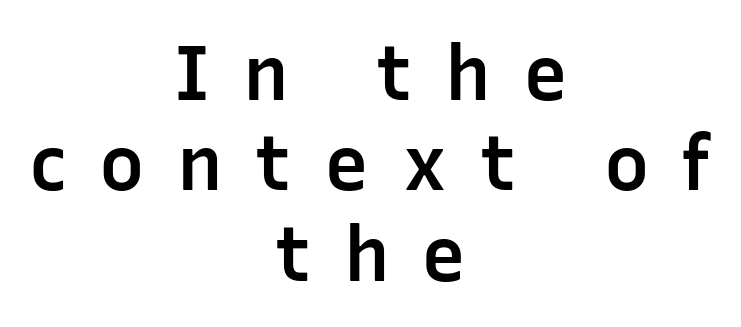
{"serif": "no", "italic": "no", "bold": "semi", "weight": "semibold", "width": "normal", "stroke_contrast": "low", "x_height": "medium", "monospaced": "no", "underline": "no", "align": "center", "line_spacing_ratio": 1.19, "letter_spacing": "wide", "letter_spacing_em": 0.42, "glyph_px": 76}
